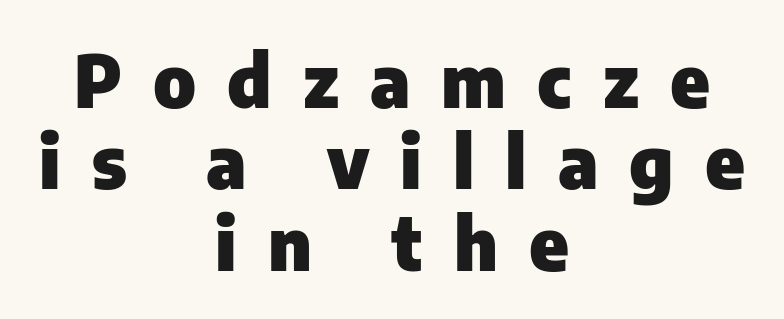
Q: Is the text bold? A: Yes.
Q: Is the text italic (slanted)? A: No, it is upright.
Q: Is the typeface a serif or a sans-serif typeface? A: Sans-serif.
Q: Is the text underlined? A: No.
Q: How is the paragraph aligned? A: Centered.
Q: Is the spacing between letters normal or unusually wide? A: Unusually wide.
Q: Is the spacing between lines tight, normal or loose? A: Tight.
Q: Width (condensed, normal, or wide)? A: Normal.
Q: Stroke contrast? A: Low.
Q: x-height? A: Medium.
Q: Monospaced? A: No.
